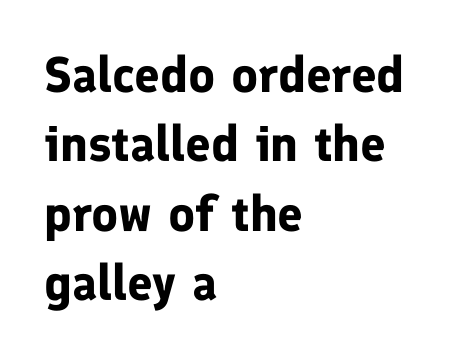
Designer's note — italics off, roman on. This sample uses plain, unmodified letter spacing. This sample uses a sans-serif face. The setting favours the left margin, as ordinary paragraphs usually do.
